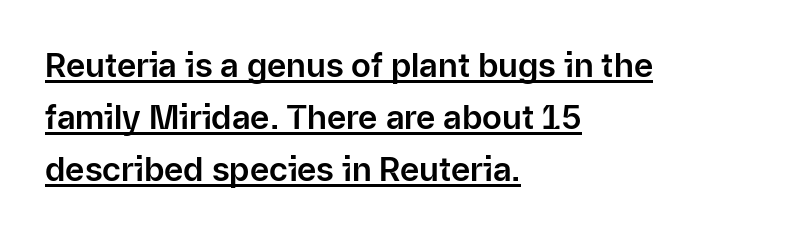
Q: Is the text italic (slanted)? A: No, it is upright.
Q: Is the typeface a serif or a sans-serif typeface? A: Sans-serif.
Q: Is the text underlined? A: Yes.
Q: How is the paragraph aligned? A: Left-aligned.
Q: Is the spacing between letters normal or unusually wide? A: Normal.
Q: Is the spacing between lines tight, normal or loose? A: Normal.
Q: Width (condensed, normal, or wide)? A: Normal.
Q: Stroke contrast? A: Low.
Q: x-height? A: Medium.
Q: Monospaced? A: No.
